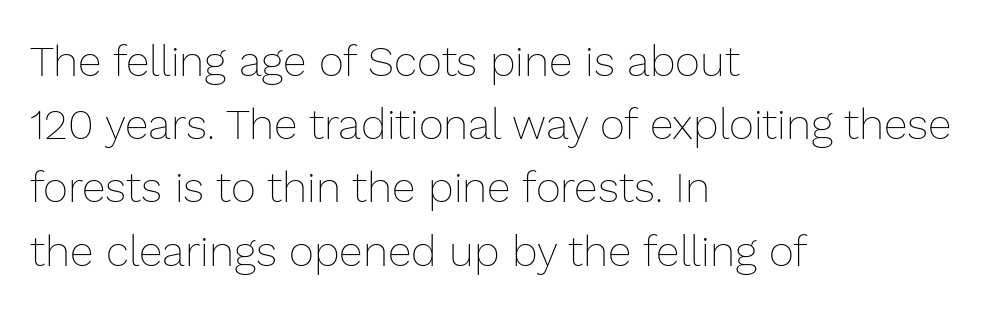
{"italic": "no", "bold": "no", "weight": "thin", "width": "normal", "stroke_contrast": "low", "x_height": "medium", "monospaced": "no", "underline": "no", "align": "left", "line_spacing": "normal", "line_spacing_ratio": 1.47, "letter_spacing": "normal", "letter_spacing_em": 0.0, "glyph_px": 43}
